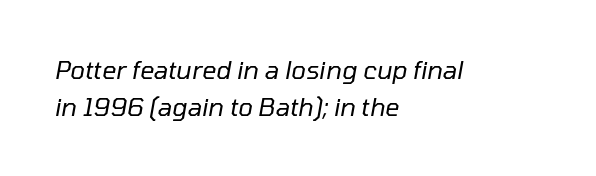
{"italic": "yes", "lean": "right", "slant_degrees": 10, "bold": "no", "underline": "no", "align": "left", "line_spacing": "normal", "line_spacing_ratio": 1.5, "letter_spacing": "normal", "letter_spacing_em": 0.0, "glyph_px": 25}
